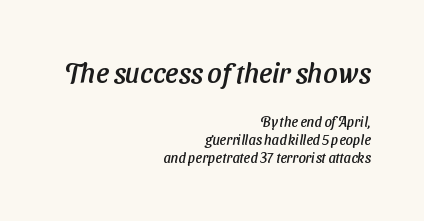
Q: Is the typeface a serif or a sans-serif typeface? A: Sans-serif.
Q: Is the text underlined? A: No.
Q: How is the paragraph aligned? A: Right-aligned.
Q: Is the spacing between letters normal or unusually wide? A: Normal.
Q: Is the spacing between lines tight, normal or loose? A: Normal.
Q: Which block of text is set in a larger size, the first (top) or the second (bottom)? A: The first (top) one.
Q: Width (condensed, normal, or wide)? A: Normal.
Q: Stroke contrast? A: Low.
Q: x-height? A: Medium.
Q: Monospaced? A: No.
